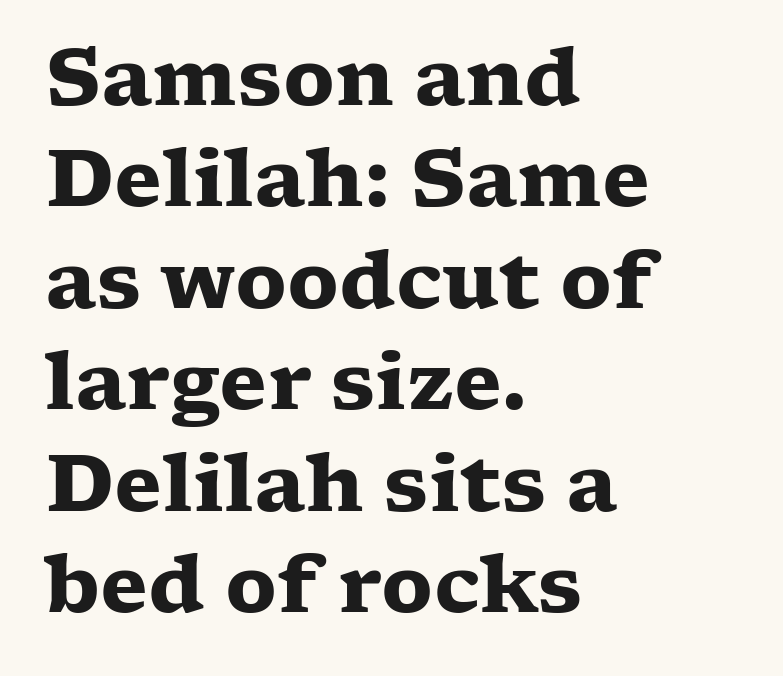
This rendering employs a face with finishing strokes, i.e., a serif. Chunky letters — that's bold for sure. Only glyphs here, with clear space below each row. Short and long lines alike share a common starting point at left. What stands out about the letter spacing? Nothing — it is the standard amount. The vertical gap from one line to the next is medium.
